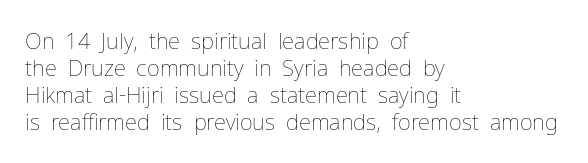
The image shows 22 px text type, upright; set left-aligned, line spacing 1.23x, normal letter spacing, not underlined.
